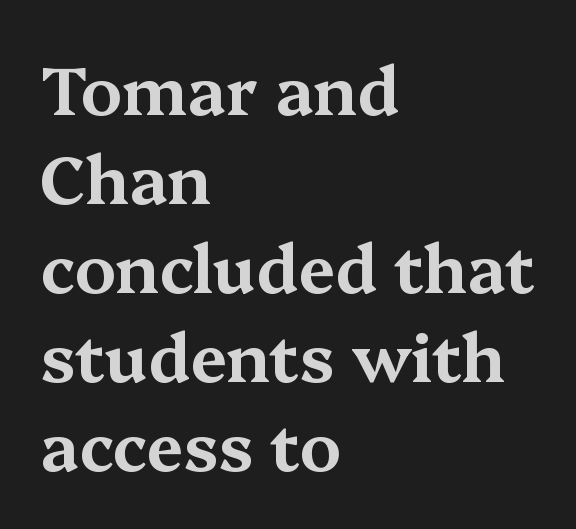
The image shows 66 px wide serif type, upright; set left-aligned, normal line spacing (1.35x), normal letter spacing, not underlined; medium stroke contrast and a medium x-height.
